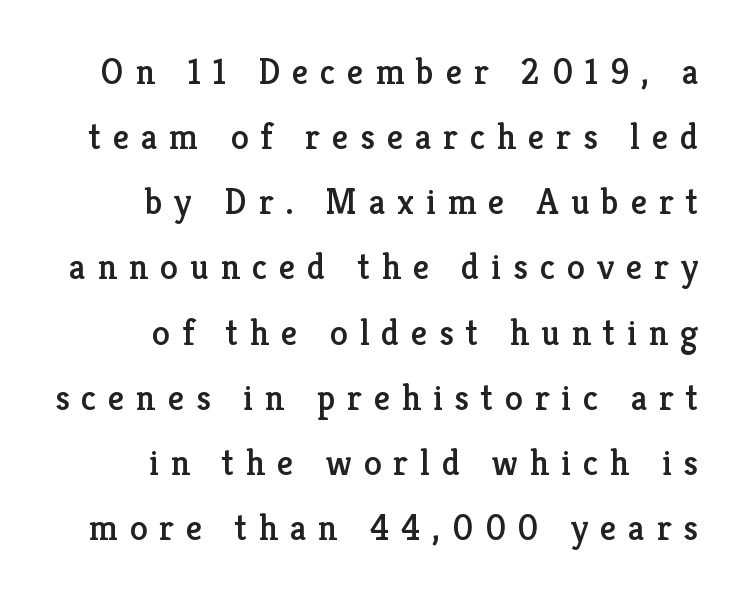
A typesetter would mark this as roman, not italic. Is this a fixed-width face? No — the glyphs have proportional, varying widths. Layout note: lines flush right. Plain, unruled lines of type.
